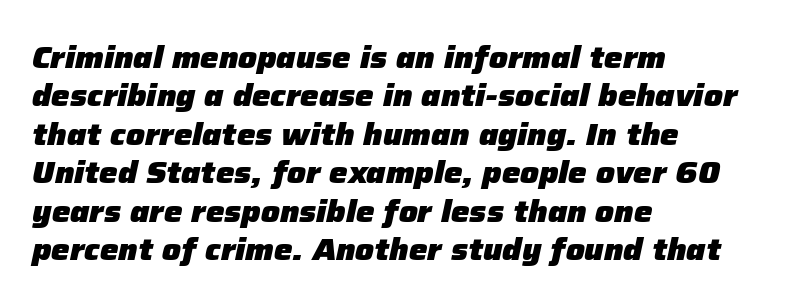
Does the weight exceed regular? Yes, all the way to bold. You could not count columns in this text — the font is proportionally spaced. The specimen reads as italic at a glance. Anything drawn beneath the words? Only blank space.
